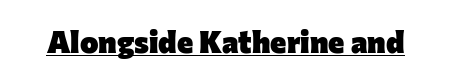
The image shows 31 px heavy sans-serif type, upright; set normal letter spacing, underlined; low stroke contrast and a medium x-height.
